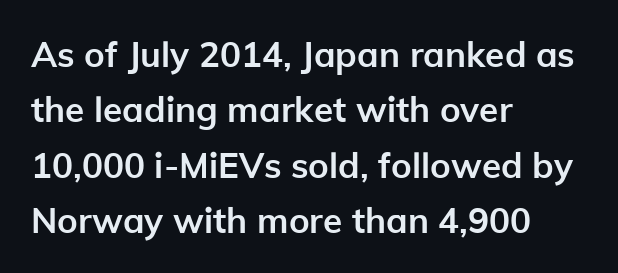
Letters rest on an invisible, unmarked baseline. The letters are bold, with thick, heavy strokes. It's the straight-up-and-down kind of type. Notice how descenders clear the ascenders below comfortably — that's standard leading. These lines are rendered in a variable-pitch font.
